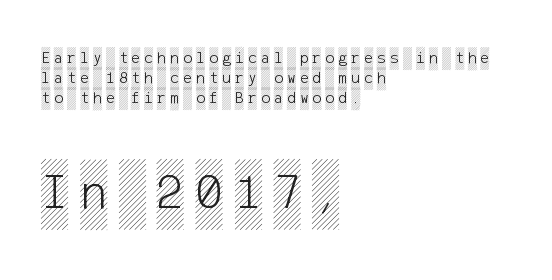
{"italic": "no", "width": "condensed", "x_height": "large", "underline": "no", "align": "left", "line_spacing_ratio": 1.18, "letter_spacing": "wide", "letter_spacing_em": 0.23, "larger_block": "second", "size_ratio": 3.0, "glyph_px": 51}
